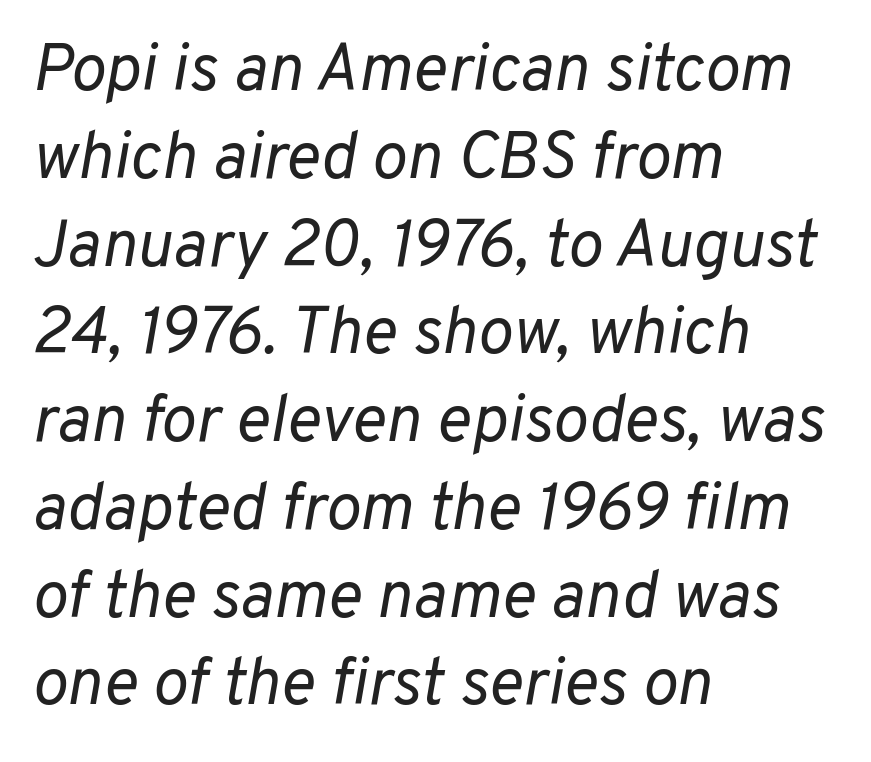
The passage shown is not bold in any degree. Check under the words: just untouched page. There is no visible air inserted between adjacent glyphs. Does the copy run flush right? No — it runs flush left.
